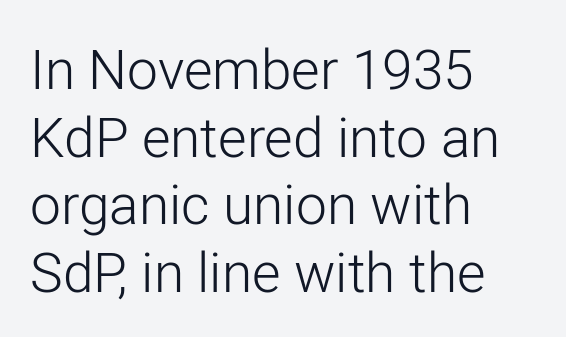
The image shows 55 px light sans-serif type, upright; set left-aligned, line spacing 1.23x, normal letter spacing, not underlined; low stroke contrast and a medium x-height.
